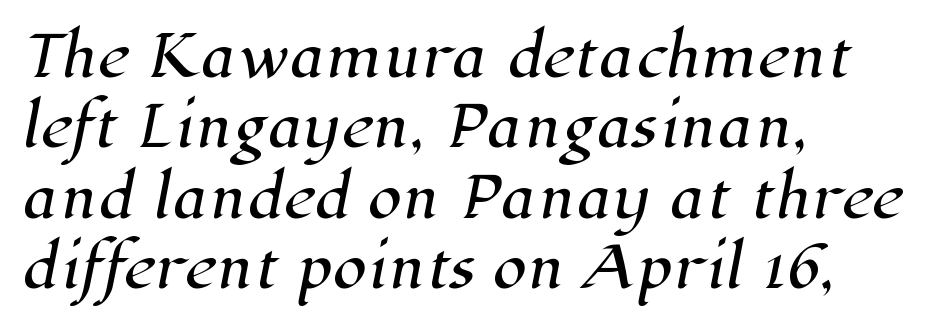
Q: Is the typeface a serif or a sans-serif typeface? A: Serif.
Q: Is the text underlined? A: No.
Q: How is the paragraph aligned? A: Left-aligned.
Q: Is the spacing between letters normal or unusually wide? A: Normal.
Q: Is the spacing between lines tight, normal or loose? A: Normal.
Q: Width (condensed, normal, or wide)? A: Normal.
Q: Stroke contrast? A: High.
Q: x-height? A: Medium.
Q: Monospaced? A: No.
